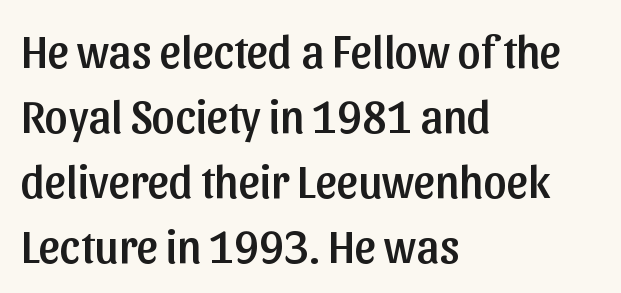
{"serif": "no", "italic": "no", "width": "normal", "stroke_contrast": "low", "x_height": "medium", "monospaced": "no", "underline": "no", "align": "left", "line_spacing": "normal", "line_spacing_ratio": 1.41, "letter_spacing": "normal", "letter_spacing_em": 0.0, "glyph_px": 46}
